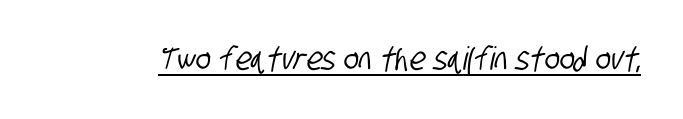
Q: Is the typeface a serif or a sans-serif typeface? A: Sans-serif.
Q: Is the text underlined? A: Yes.
Q: Is the spacing between letters normal or unusually wide? A: Normal.
Q: Width (condensed, normal, or wide)? A: Condensed.
Q: Stroke contrast? A: Low.
Q: x-height? A: Large.
Q: Monospaced? A: No.
